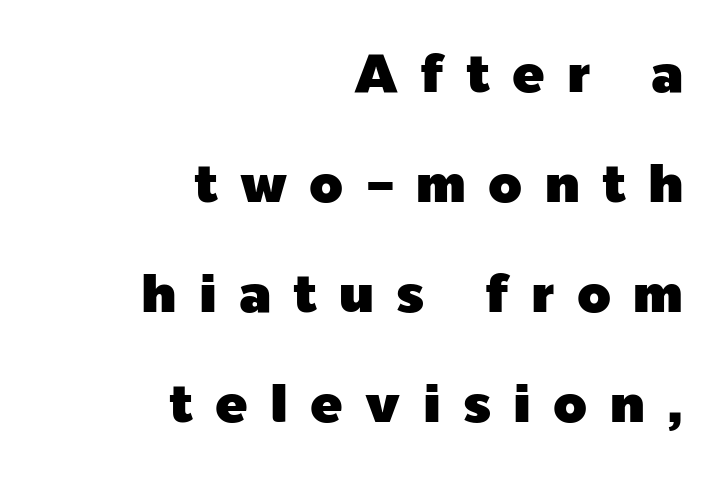
The image shows 54 px sans-serif type, upright; set right-aligned, loose line spacing (2.04x), unusually wide letter spacing (+0.41 em), not underlined; a medium x-height.
